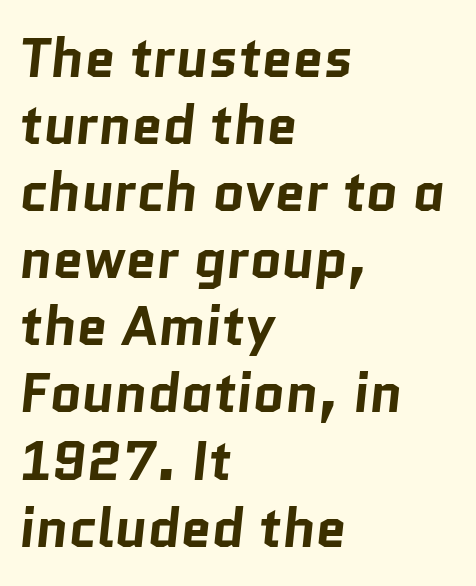
The image shows 55 px bold sans-serif type; set left-aligned, line spacing 1.22x, normal letter spacing, not underlined; low stroke contrast and a medium x-height.
